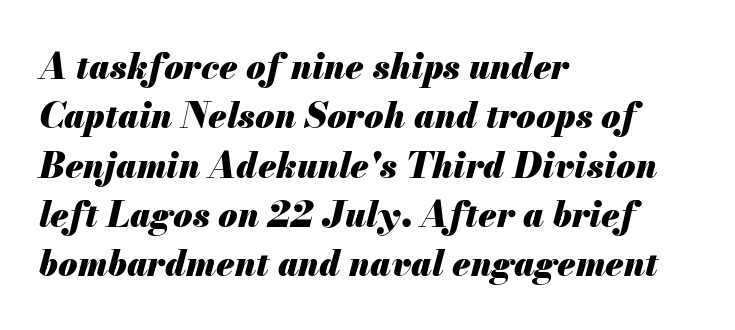
This sample has the flowing, uneven cadence of proportional lettering. Plain, unruled lines of type. Looking at the ascenders, they clearly lean. Short and long lines alike share a common starting point at left.
